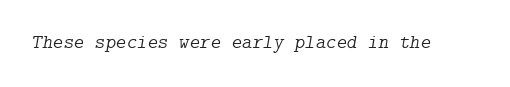
This sample uses plain, unmodified letter spacing. The text carries the slant typical of an italic or oblique font. The characters are drawn with everyday or finer stroke widths. Has an underline been added? It has not.
